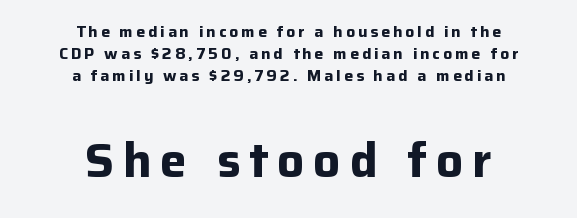
Q: Is the text bold? A: Yes.
Q: Is the text italic (slanted)? A: No, it is upright.
Q: Is the typeface a serif or a sans-serif typeface? A: Sans-serif.
Q: Is the text underlined? A: No.
Q: How is the paragraph aligned? A: Centered.
Q: Is the spacing between lines tight, normal or loose? A: Normal.
Q: Which block of text is set in a larger size, the first (top) or the second (bottom)? A: The second (bottom) one.
Q: Width (condensed, normal, or wide)? A: Normal.
Q: Stroke contrast? A: Low.
Q: x-height? A: Medium.
Q: Monospaced? A: No.
